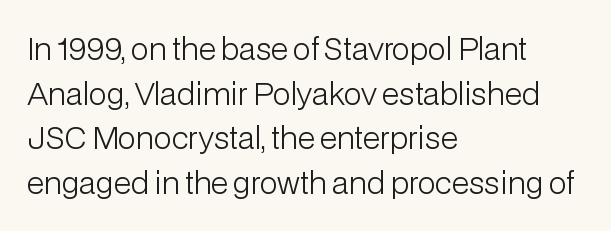
Q: Is the text bold? A: No.
Q: Is the text italic (slanted)? A: No, it is upright.
Q: Is the typeface a serif or a sans-serif typeface? A: Sans-serif.
Q: Is the text underlined? A: No.
Q: How is the paragraph aligned? A: Left-aligned.
Q: Is the spacing between letters normal or unusually wide? A: Normal.
Q: Is the spacing between lines tight, normal or loose? A: Normal.
Q: Width (condensed, normal, or wide)? A: Normal.
Q: Stroke contrast? A: Low.
Q: x-height? A: Medium.
Q: Monospaced? A: No.
